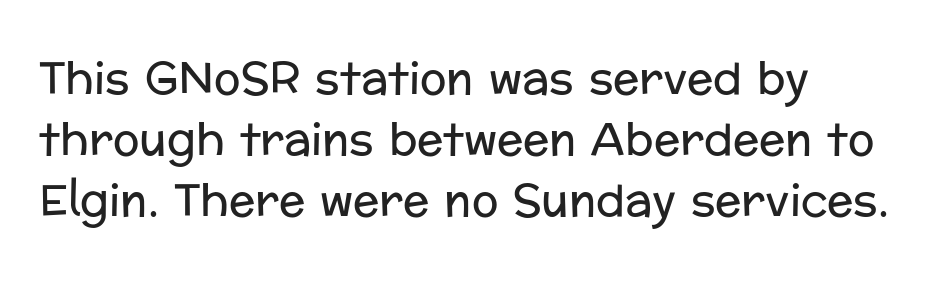
The image shows 44 px regular-weight sans-serif type, upright; set left-aligned, normal line spacing (1.39x), normal letter spacing, not underlined; low stroke contrast and a medium x-height.
